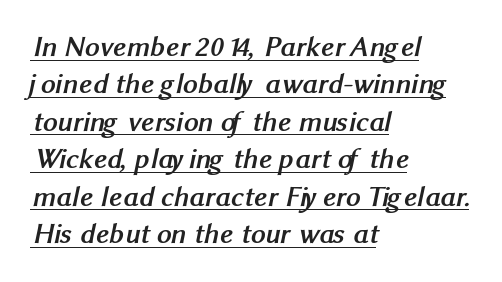
{"serif": "no", "bold": "yes", "weight": "semibold", "width": "normal", "stroke_contrast": "medium", "x_height": "medium", "monospaced": "no", "underline": "yes", "align": "left", "line_spacing": "normal", "line_spacing_ratio": 1.29, "letter_spacing": "normal", "letter_spacing_em": 0.0, "glyph_px": 29}
